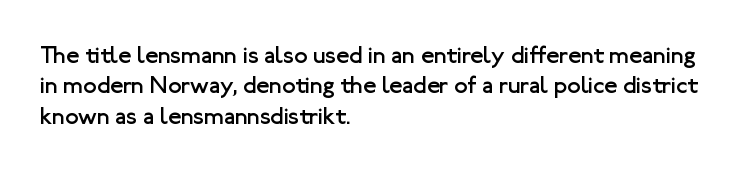
The image shows 24 px text type, upright; set left-aligned, normal line spacing (1.27x), normal letter spacing, not underlined.
